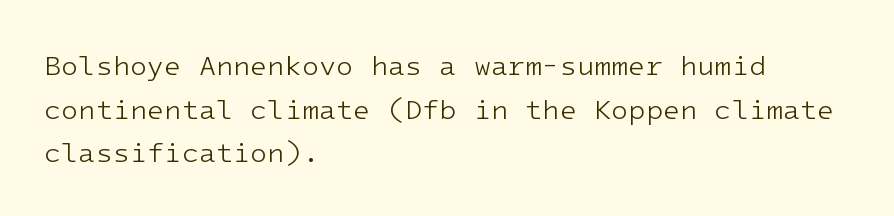
Q: Is the text bold? A: No.
Q: Is the text italic (slanted)? A: No, it is upright.
Q: Is the typeface a serif or a sans-serif typeface? A: Sans-serif.
Q: Is the text underlined? A: No.
Q: How is the paragraph aligned? A: Left-aligned.
Q: Is the spacing between letters normal or unusually wide? A: Normal.
Q: Is the spacing between lines tight, normal or loose? A: Normal.
Q: Width (condensed, normal, or wide)? A: Normal.
Q: Stroke contrast? A: Low.
Q: x-height? A: Medium.
Q: Monospaced? A: Yes.
